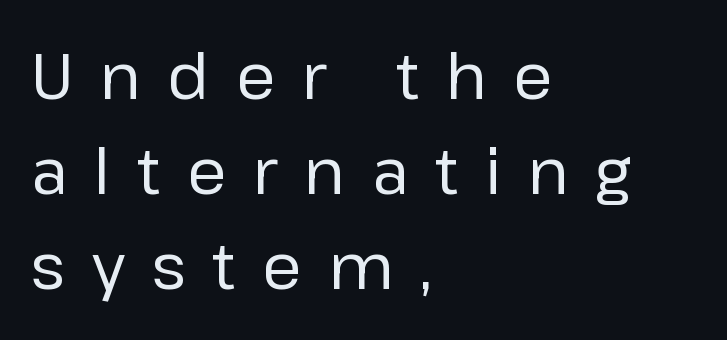
Q: Is the text bold? A: No.
Q: Is the text italic (slanted)? A: No, it is upright.
Q: Is the typeface a serif or a sans-serif typeface? A: Sans-serif.
Q: Is the text underlined? A: No.
Q: How is the paragraph aligned? A: Left-aligned.
Q: Is the spacing between letters normal or unusually wide? A: Unusually wide.
Q: Is the spacing between lines tight, normal or loose? A: Normal.
Q: Width (condensed, normal, or wide)? A: Normal.
Q: Stroke contrast? A: Low.
Q: x-height? A: Medium.
Q: Monospaced? A: No.
